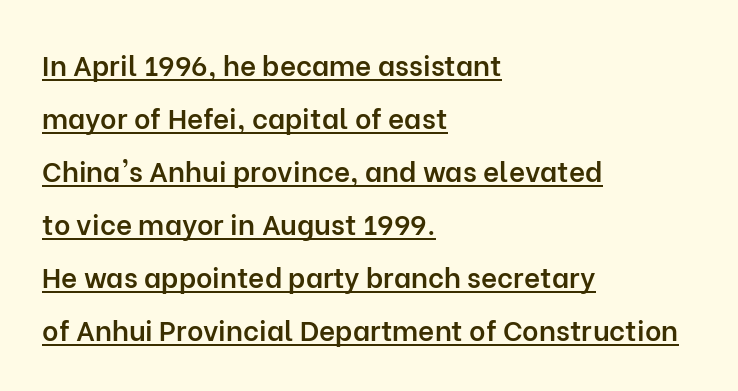
Q: Is the text bold? A: Semi-bold.
Q: Is the text italic (slanted)? A: No, it is upright.
Q: Is the typeface a serif or a sans-serif typeface? A: Sans-serif.
Q: Is the text underlined? A: Yes.
Q: How is the paragraph aligned? A: Left-aligned.
Q: Is the spacing between letters normal or unusually wide? A: Normal.
Q: Width (condensed, normal, or wide)? A: Normal.
Q: Stroke contrast? A: Low.
Q: x-height? A: Medium.
Q: Monospaced? A: No.
